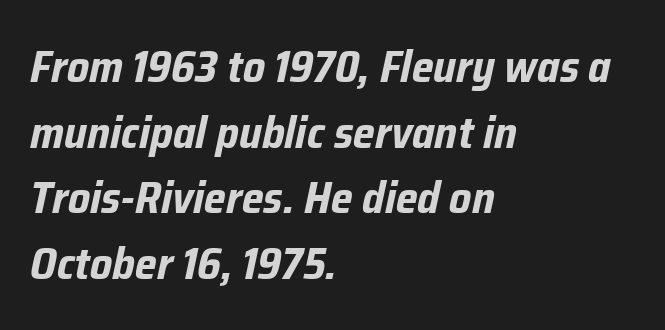
The designer left line spacing at the default. These lines stack with their left ends in a neat column. Is this a fixed-width face? No — the glyphs have proportional, varying widths. The letters are bold, with thick, heavy strokes. Caption: standard tracking, unaltered.
